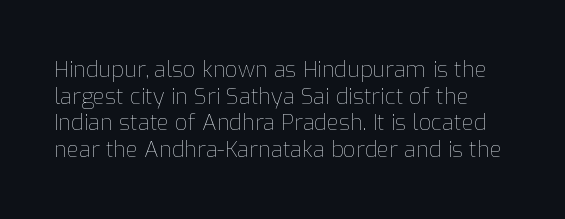
{"italic": "no", "bold": "no", "underline": "no", "line_spacing_ratio": 1.21, "letter_spacing": "normal", "letter_spacing_em": 0.0, "glyph_px": 22}
